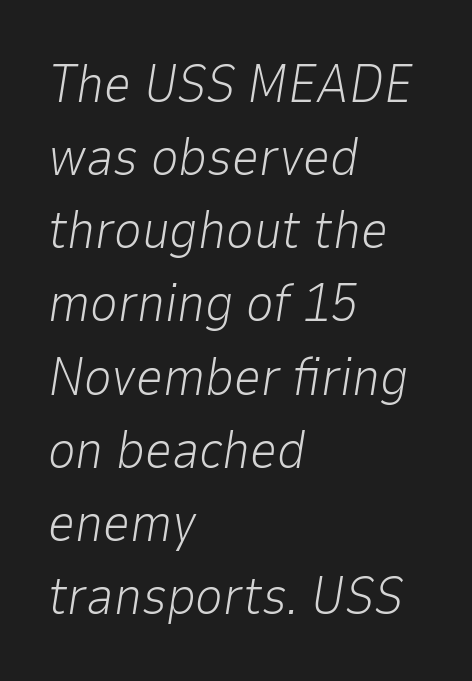
{"italic": "yes", "lean": "right", "slant_degrees": 9, "bold": "no", "weight": "light", "width": "normal", "stroke_contrast": "low", "x_height": "medium", "monospaced": "no", "underline": "no", "align": "left", "line_spacing": "normal", "line_spacing_ratio": 1.38, "letter_spacing": "normal", "letter_spacing_em": 0.0, "glyph_px": 53}
